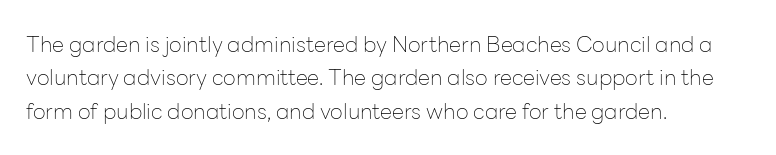
The image shows 22 px text type, upright; set left-aligned, normal line spacing (1.52x), normal letter spacing, not underlined.
